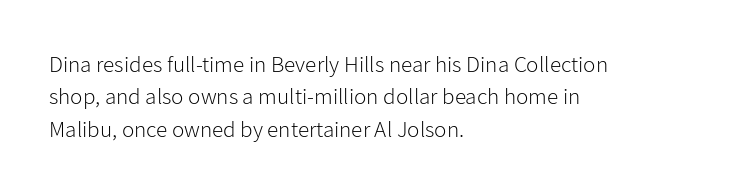
{"italic": "no", "bold": "no", "underline": "no", "align": "left", "line_spacing": "normal", "line_spacing_ratio": 1.41, "letter_spacing": "normal", "letter_spacing_em": 0.0, "glyph_px": 23}
